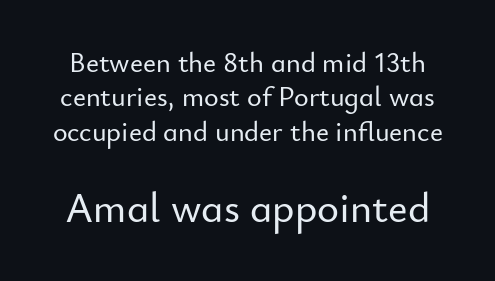
The image shows 42 px sans-serif type, upright; set line spacing 1.23x, normal letter spacing, not underlined; the second (bottom) block is 1.5x larger; low stroke contrast and a small x-height.
